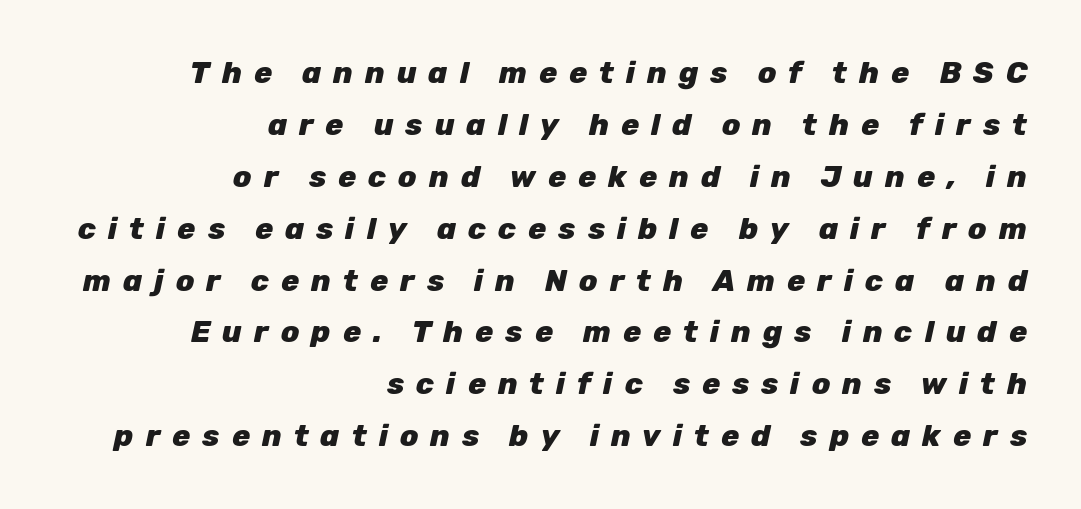
The image shows 30 px heavy type, italic (leaning right); set right-aligned, line spacing 1.73x, unusually wide letter spacing (+0.4 em), not underlined; low stroke contrast and a medium x-height.
